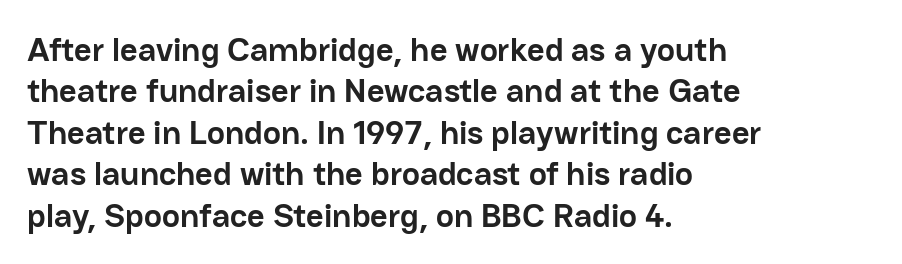
Words appear dense and cohesive because spacing is normal. Serifs: no, the terminals of the letterforms are clean. The baseline area is clear. You'd pick this weight for a headline — it's a proper bold.
